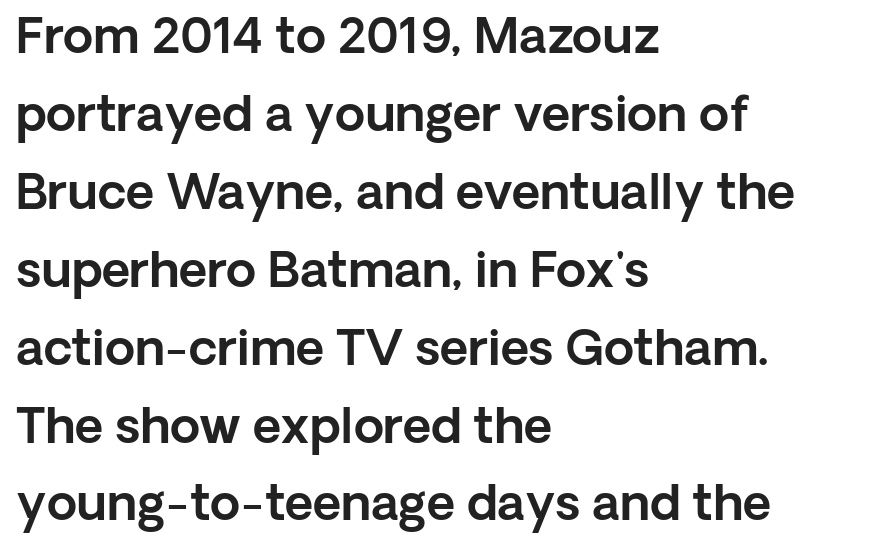
The image shows 49 px sans-serif type, upright; set left-aligned, normal line spacing (1.59x), normal letter spacing, not underlined; a medium x-height.
